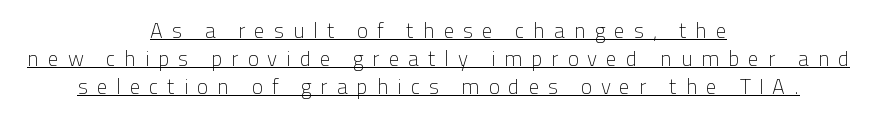
{"italic": "no", "bold": "no", "underline": "yes", "align": "center", "line_spacing": "normal", "line_spacing_ratio": 1.33, "letter_spacing": "wide", "letter_spacing_em": 0.42, "glyph_px": 21}
